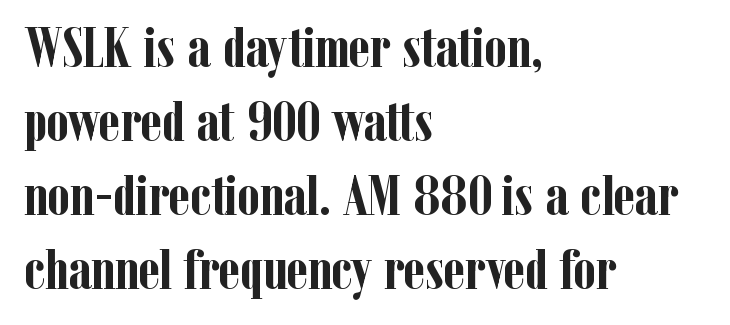
Q: Is the text bold? A: Yes.
Q: Is the text italic (slanted)? A: No, it is upright.
Q: Is the typeface a serif or a sans-serif typeface? A: Serif.
Q: Is the text underlined? A: No.
Q: How is the paragraph aligned? A: Left-aligned.
Q: Is the spacing between letters normal or unusually wide? A: Normal.
Q: Is the spacing between lines tight, normal or loose? A: Normal.
Q: Width (condensed, normal, or wide)? A: Condensed.
Q: Stroke contrast? A: Low.
Q: x-height? A: Medium.
Q: Monospaced? A: No.
